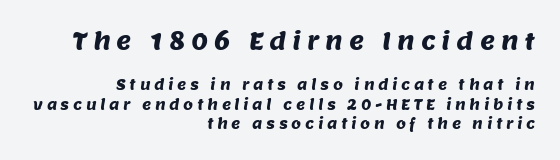
The image shows 23 px text type; set right-aligned, normal line spacing (1.39x), unusually wide letter spacing (+0.26 em), not underlined; the first (top) block is 1.64x larger.
